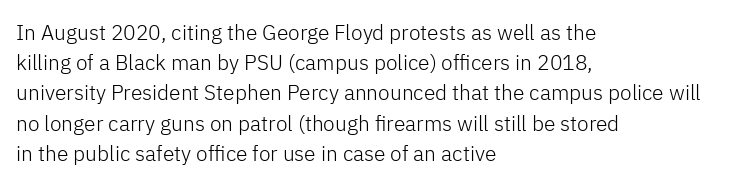
{"italic": "no", "bold": "no", "underline": "no", "align": "left", "line_spacing": "normal", "line_spacing_ratio": 1.44, "letter_spacing": "normal", "letter_spacing_em": 0.0, "glyph_px": 21}
